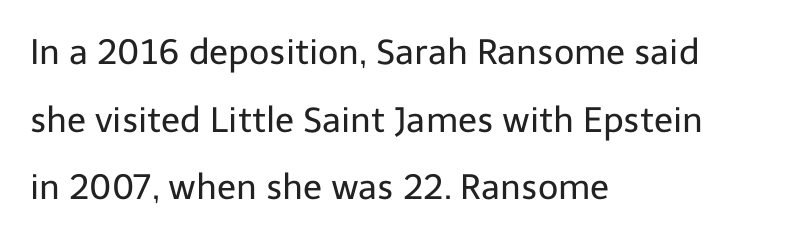
The image shows 35 px regular-weight sans-serif type, upright; set left-aligned, loose line spacing (1.93x), normal letter spacing, not underlined; low stroke contrast and a medium x-height.
